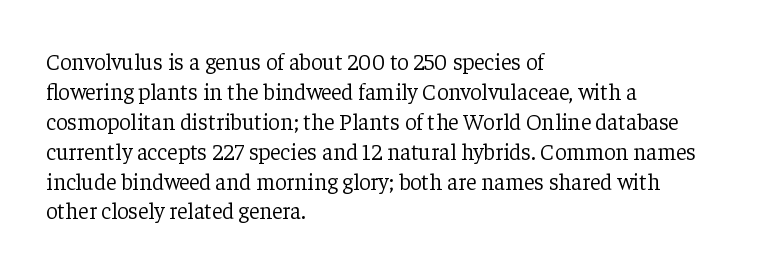
Q: Is the text bold? A: No.
Q: Is the text italic (slanted)? A: No, it is upright.
Q: Is the text underlined? A: No.
Q: How is the paragraph aligned? A: Left-aligned.
Q: Is the spacing between letters normal or unusually wide? A: Normal.
Q: Is the spacing between lines tight, normal or loose? A: Normal.
